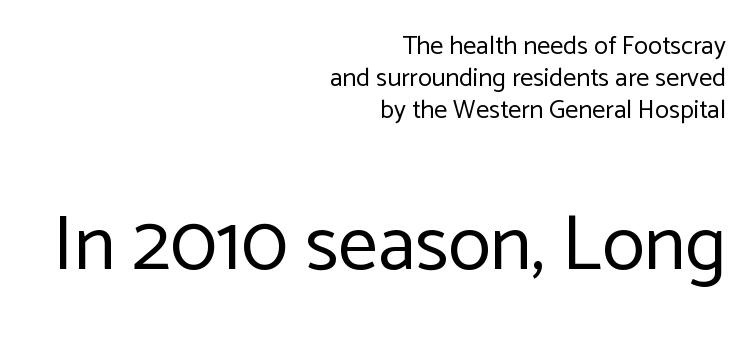
{"serif": "no", "italic": "no", "bold": "no", "weight": "regular", "width": "normal", "stroke_contrast": "low", "x_height": "medium", "monospaced": "no", "underline": "no", "align": "right", "line_spacing_ratio": 1.23, "letter_spacing": "normal", "letter_spacing_em": 0.0, "larger_block": "second", "size_ratio": 3.0, "glyph_px": 78}
